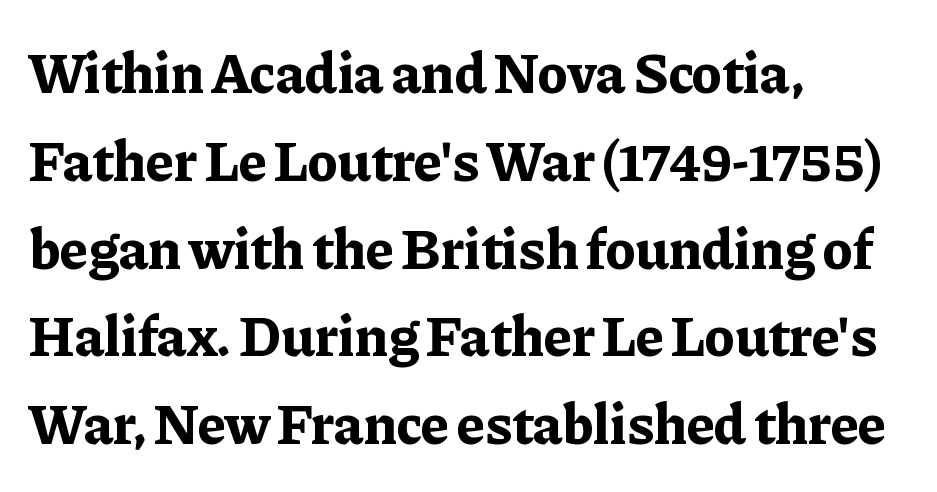
{"serif": "yes", "italic": "no", "bold": "yes", "weight": "bold", "width": "normal", "stroke_contrast": "low", "x_height": "medium", "monospaced": "no", "underline": "no", "align": "left", "line_spacing": "normal", "line_spacing_ratio": 1.54, "letter_spacing": "normal", "letter_spacing_em": 0.0, "glyph_px": 57}
